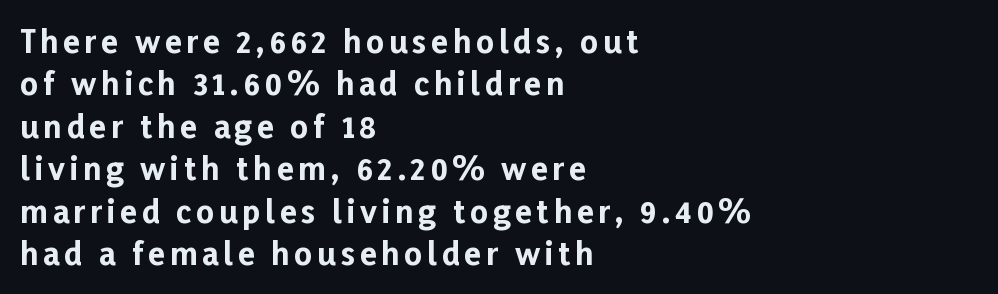
{"serif": "no", "italic": "no", "bold": "yes", "weight": "bold", "width": "normal", "stroke_contrast": "low", "x_height": "medium", "monospaced": "no", "underline": "no", "align": "left", "line_spacing": "normal", "line_spacing_ratio": 1.37, "glyph_px": 31}
